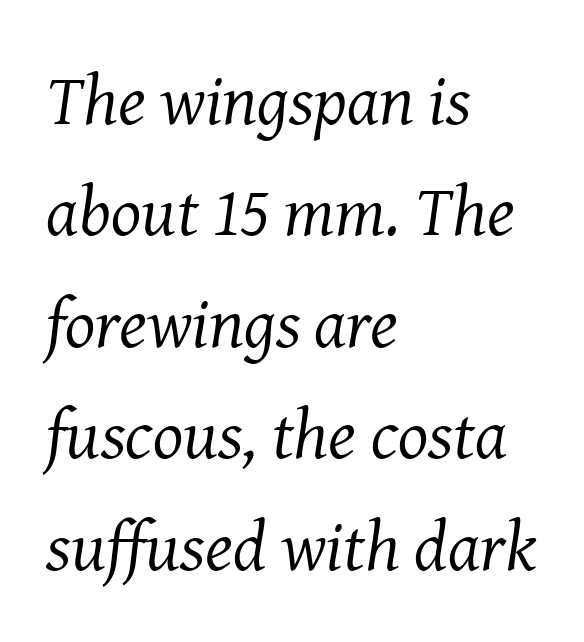
Q: Is the text bold? A: No.
Q: Is the text italic (slanted)? A: Yes, it leans right by about 8 degrees.
Q: Is the typeface a serif or a sans-serif typeface? A: Serif.
Q: Is the text underlined? A: No.
Q: How is the paragraph aligned? A: Left-aligned.
Q: Is the spacing between letters normal or unusually wide? A: Normal.
Q: Is the spacing between lines tight, normal or loose? A: Normal.
Q: Width (condensed, normal, or wide)? A: Normal.
Q: Stroke contrast? A: Medium.
Q: x-height? A: Medium.
Q: Monospaced? A: No.
